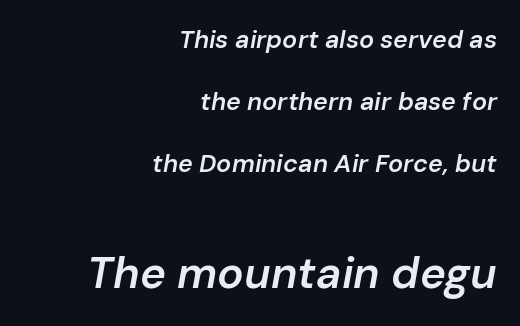
Summary of vertical rhythm: relaxed, with wide interline spacing. Quick note: italic. Think of a printed novel: that variable character pitch is what you see here. The face used here is a semibold: visibly heavier than regular, lighter than bold. You could call the tracking neutral — neither tight nor loose.
